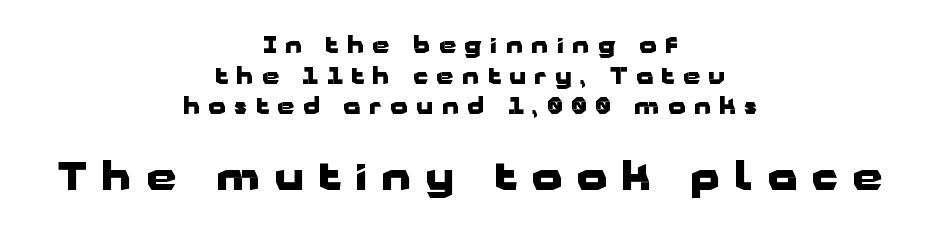
The image shows 38 px heavy, wide sans-serif type, upright; set centered, normal line spacing (1.39x), unusually wide letter spacing (+0.39 em), not underlined; the second (bottom) block is 1.73x larger; low stroke contrast and a medium x-height.
